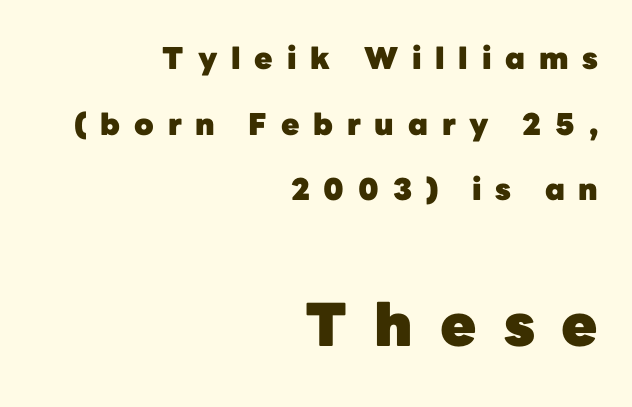
The image shows 59 px heavy sans-serif type, upright; set right-aligned, loose line spacing (2.19x), unusually wide letter spacing (+0.46 em), not underlined; the second (bottom) block is 1.97x larger; low stroke contrast and a medium x-height.
